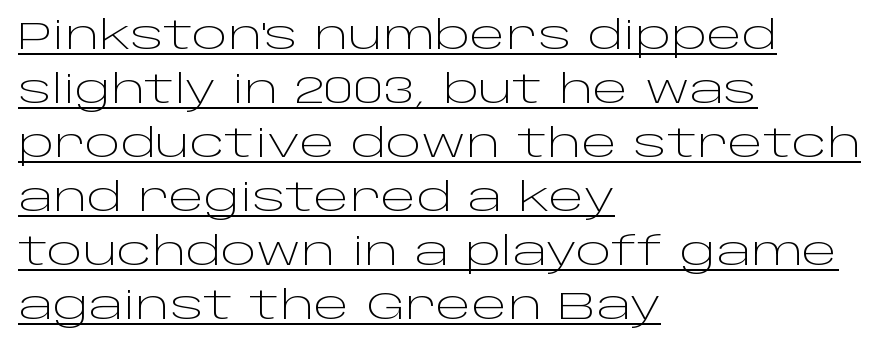
Q: Is the text bold? A: No.
Q: Is the text italic (slanted)? A: No, it is upright.
Q: Is the typeface a serif or a sans-serif typeface? A: Sans-serif.
Q: Is the text underlined? A: Yes.
Q: How is the paragraph aligned? A: Left-aligned.
Q: Is the spacing between letters normal or unusually wide? A: Normal.
Q: Is the spacing between lines tight, normal or loose? A: Normal.
Q: Width (condensed, normal, or wide)? A: Wide.
Q: Stroke contrast? A: Low.
Q: x-height? A: Large.
Q: Monospaced? A: No.
